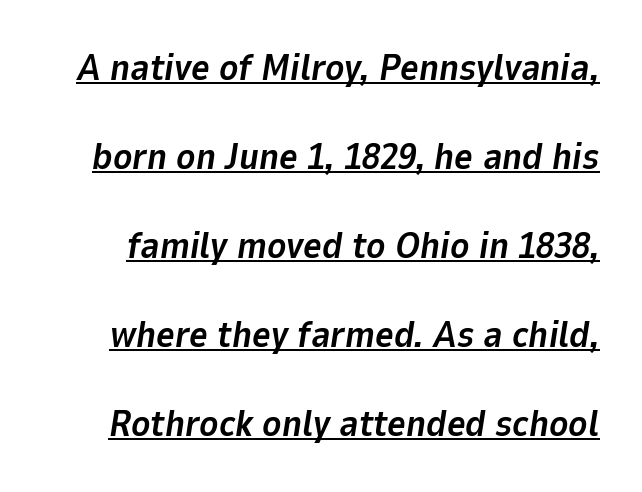
The image shows 36 px bold type, italic (leaning right); set loose line spacing (2.47x), normal letter spacing, underlined; low stroke contrast and a medium x-height.
